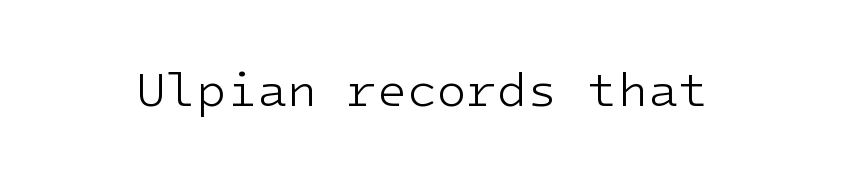
Q: Is the text bold? A: No.
Q: Is the text italic (slanted)? A: No, it is upright.
Q: Is the typeface a serif or a sans-serif typeface? A: Sans-serif.
Q: Is the text underlined? A: No.
Q: Is the spacing between letters normal or unusually wide? A: Normal.
Q: Width (condensed, normal, or wide)? A: Normal.
Q: Stroke contrast? A: Low.
Q: x-height? A: Medium.
